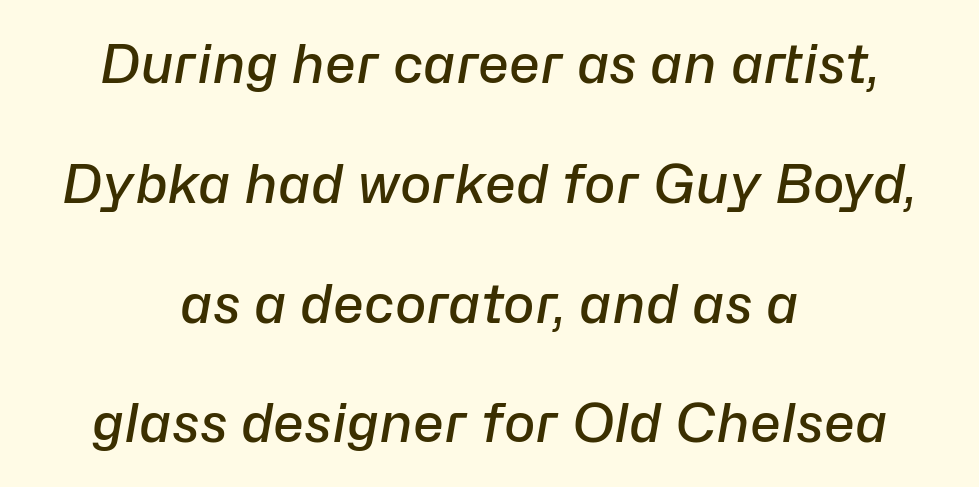
Looks like regular typesetting: each glyph gets only the width it needs. Letter spacing: default. The designer dialed line spacing up above the default. Tall strokes in this sample are angled rather than plumb. Its strokes are somewhat broadened, the hallmark of semibold type. The compositor balanced each line on the midline.
